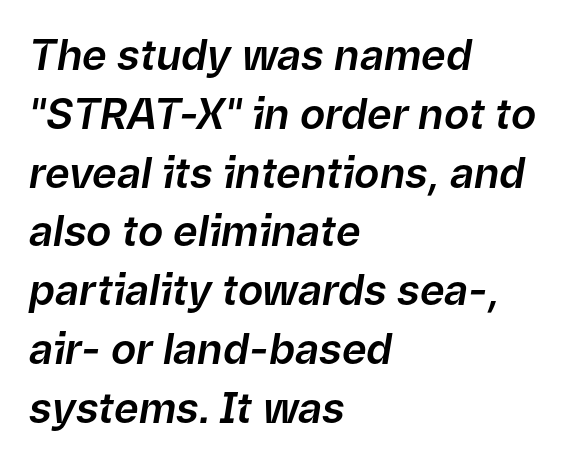
The text block is weighted toward the left margin, trailing off unevenly rightward. Does the lettering tilt? It does — this is italic. Is this a fixed-width face? No — the glyphs have proportional, varying widths. Letters rest on an invisible, unmarked baseline. Short note: letters normally spaced.
